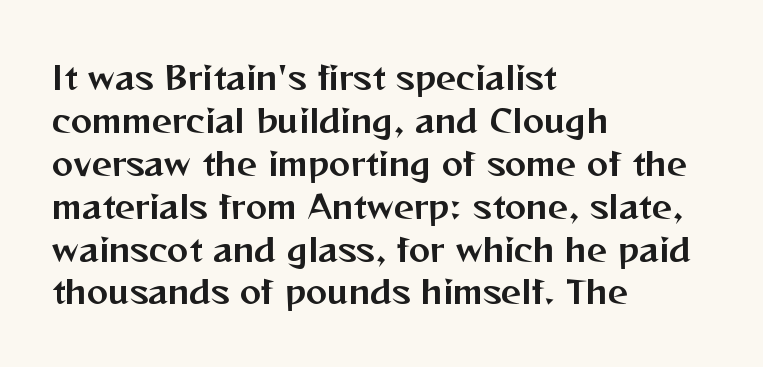
{"serif": "no", "italic": "no", "width": "normal", "stroke_contrast": "medium", "x_height": "medium", "monospaced": "no", "underline": "no", "align": "left", "line_spacing": "normal", "line_spacing_ratio": 1.34, "letter_spacing": "normal", "letter_spacing_em": 0.0, "glyph_px": 32}
